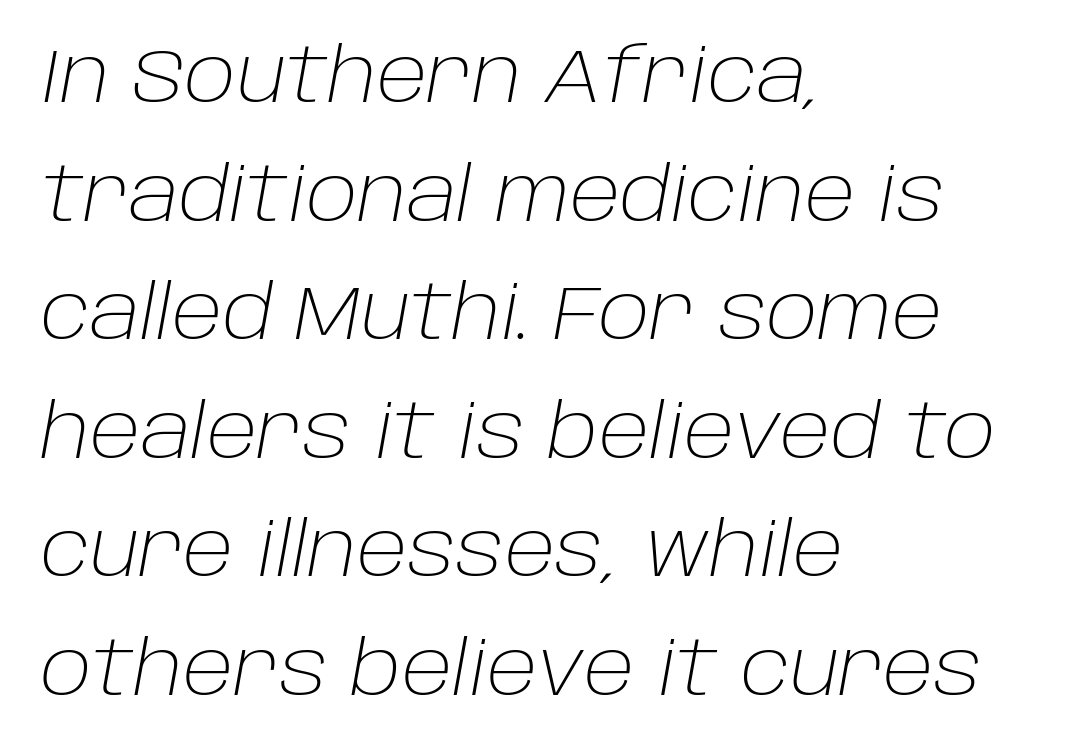
The image shows 76 px light type, italic (leaning right); set left-aligned, normal line spacing (1.56x), normal letter spacing, not underlined; low stroke contrast and a large x-height.
